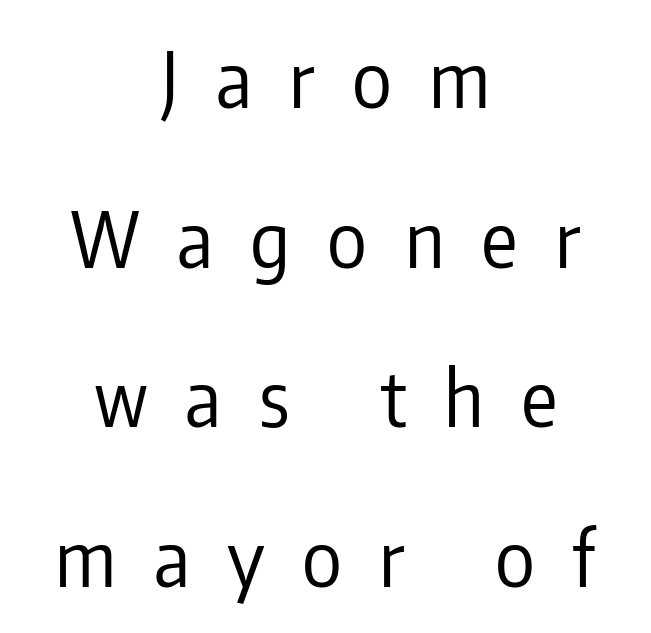
The image shows 76 px regular-weight, condensed sans-serif type, upright; set centered, loose line spacing (2.1x), unusually wide letter spacing (+0.49 em), not underlined; low stroke contrast and a medium x-height.
